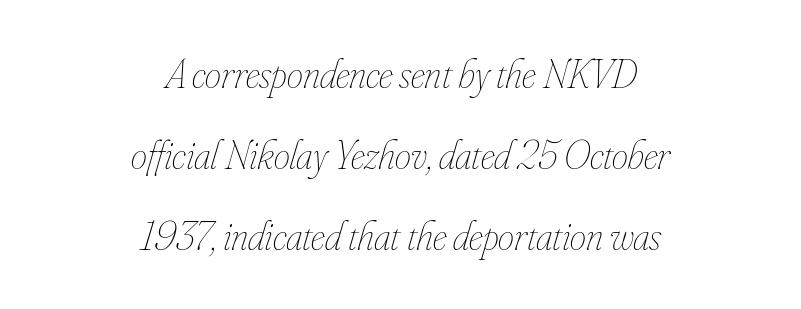
{"italic": "yes", "lean": "right", "slant_degrees": 16, "bold": "no", "weight": "thin", "width": "condensed", "stroke_contrast": "low", "x_height": "small", "monospaced": "no", "underline": "no", "align": "center", "line_spacing": "loose", "line_spacing_ratio": 1.98, "letter_spacing": "normal", "letter_spacing_em": 0.0, "glyph_px": 41}
